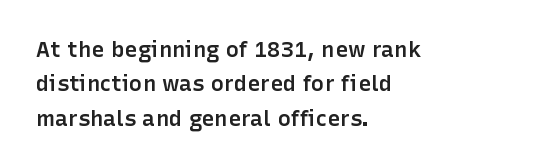
Q: Is the text bold? A: Semi-bold.
Q: Is the text italic (slanted)? A: No, it is upright.
Q: Is the text underlined? A: No.
Q: How is the paragraph aligned? A: Left-aligned.
Q: Is the spacing between letters normal or unusually wide? A: Normal.
Q: Is the spacing between lines tight, normal or loose? A: Normal.
